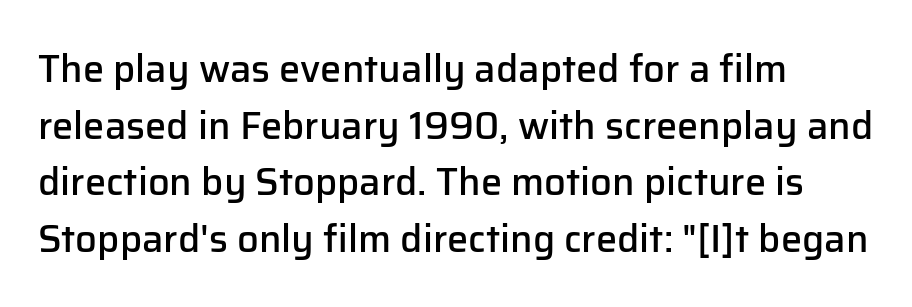
The image shows 38 px semibold sans-serif type, upright; set left-aligned, normal line spacing (1.49x), normal letter spacing, not underlined; low stroke contrast and a medium x-height.
